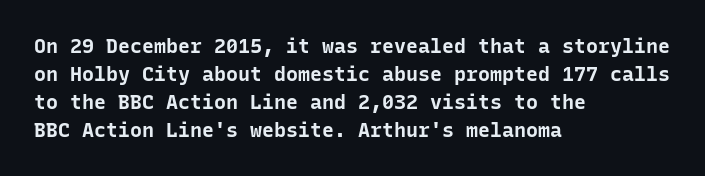
{"italic": "no", "bold": "yes", "underline": "no", "align": "left", "line_spacing": "normal", "line_spacing_ratio": 1.4, "letter_spacing": "normal", "letter_spacing_em": 0.0, "glyph_px": 20}
